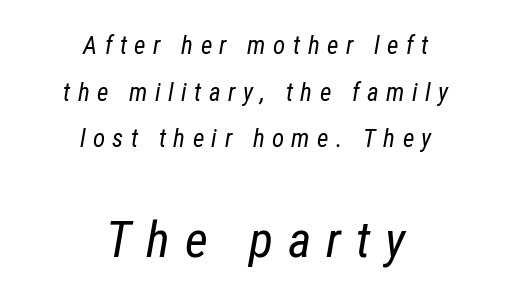
Q: Is the text bold? A: No.
Q: Is the text italic (slanted)? A: Yes, it leans right by about 12 degrees.
Q: Is the text underlined? A: No.
Q: How is the paragraph aligned? A: Centered.
Q: Is the spacing between letters normal or unusually wide? A: Unusually wide.
Q: Which block of text is set in a larger size, the first (top) or the second (bottom)? A: The second (bottom) one.
Q: Width (condensed, normal, or wide)? A: Condensed.
Q: Stroke contrast? A: Low.
Q: x-height? A: Medium.
Q: Monospaced? A: No.
